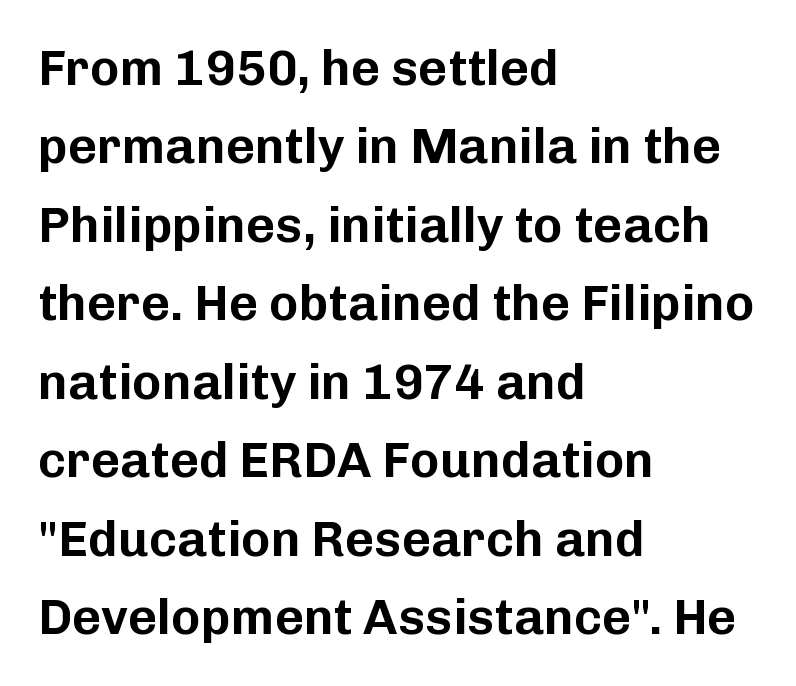
{"serif": "no", "italic": "no", "width": "normal", "stroke_contrast": "low", "x_height": "medium", "monospaced": "no", "underline": "no", "align": "left", "line_spacing": "normal", "line_spacing_ratio": 1.57, "letter_spacing": "normal", "letter_spacing_em": 0.0, "glyph_px": 50}
